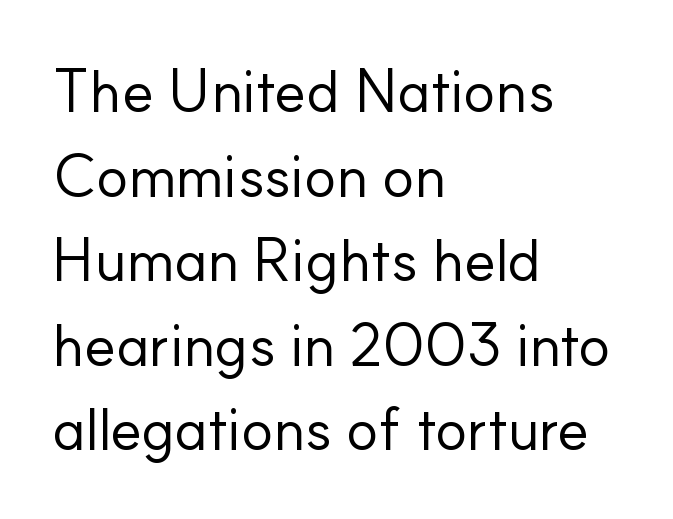
{"serif": "no", "italic": "no", "bold": "no", "weight": "regular", "width": "normal", "stroke_contrast": "low", "x_height": "small", "monospaced": "no", "underline": "no", "align": "left", "line_spacing": "normal", "line_spacing_ratio": 1.41, "letter_spacing": "normal", "letter_spacing_em": 0.0, "glyph_px": 60}
